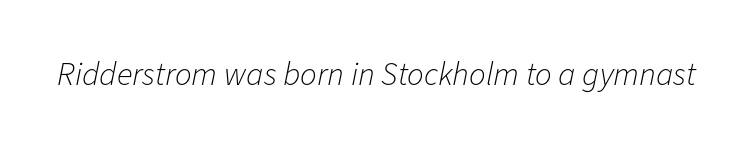
Stem width sits at or under what a default text font uses. The passage shown has conventional tracking throughout. Note the varied advance widths — an 'i' is clearly narrower than an 'm'. The words here are not underlined.
